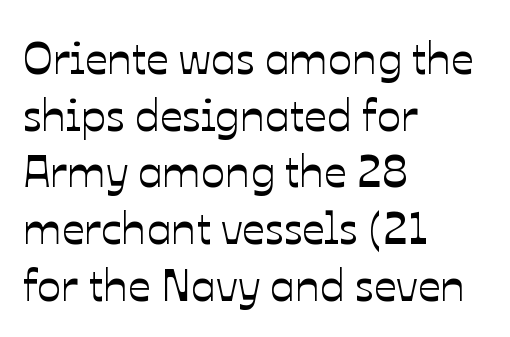
The image shows 45 px text type, upright; set left-aligned, normal line spacing (1.26x), normal letter spacing, not underlined; low stroke contrast and a medium x-height.
